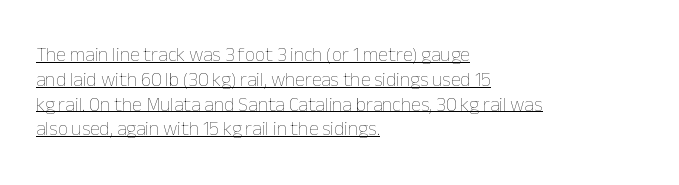
Summary of weight: not heavy and not bold. The specimen reads as upright at a glance. Somebody hit Ctrl+U on this one — the words are underlined. Compared with typical body copy, the letter spacing here is the same. Typeset ragged right — the left edge is the straight one.
